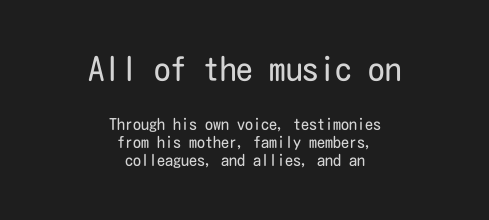
Q: Is the text bold? A: No.
Q: Is the text italic (slanted)? A: No, it is upright.
Q: Is the typeface a serif or a sans-serif typeface? A: Sans-serif.
Q: Is the text underlined? A: No.
Q: How is the paragraph aligned? A: Centered.
Q: Is the spacing between letters normal or unusually wide? A: Normal.
Q: Is the spacing between lines tight, normal or loose? A: Tight.
Q: Which block of text is set in a larger size, the first (top) or the second (bottom)? A: The first (top) one.
Q: Width (condensed, normal, or wide)? A: Condensed.
Q: Stroke contrast? A: Low.
Q: x-height? A: Medium.
